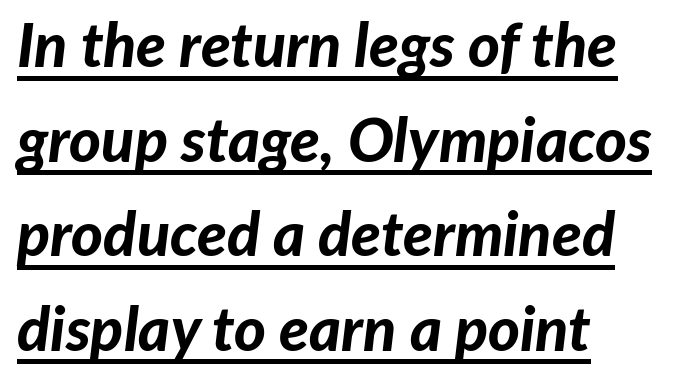
Line spacing here is normal. The face used here has a pronounced slope to its letters. Does a line run under the words? Yes, clearly. Emphasis by weight is at full strength: bold. Looks like regular typesetting: each glyph gets only the width it needs.
